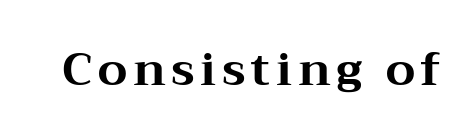
The image shows 46 px bold, wide serif type, upright; set not underlined; medium stroke contrast and a medium x-height.
